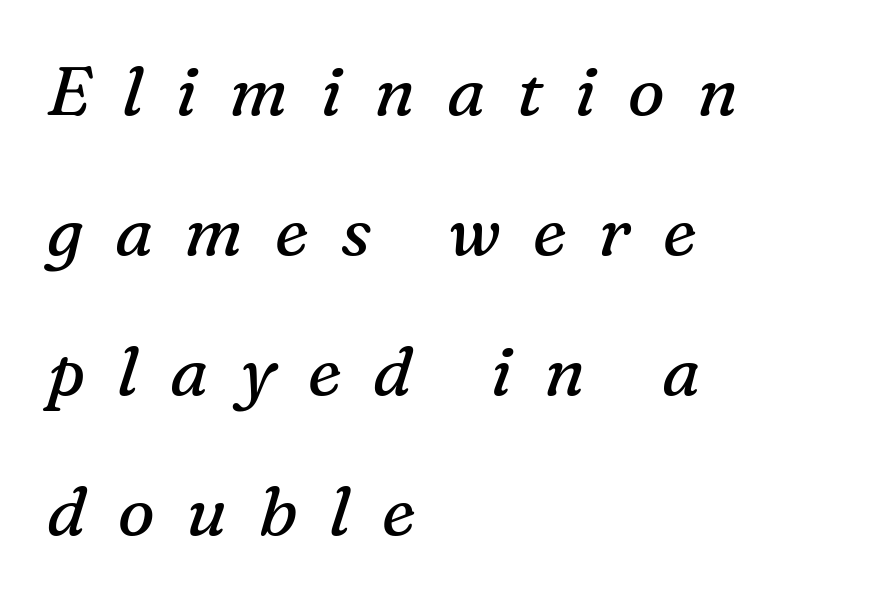
Does extra space separate the letters? Yes, quite a lot of it. Line starts are locked; line ends wander. Is the type heavy? It reads as light-to-regular instead. Summary of vertical rhythm: relaxed, with wide interline spacing. Decoration check: the copy has no underline. A typesetter would mark this as italic.
